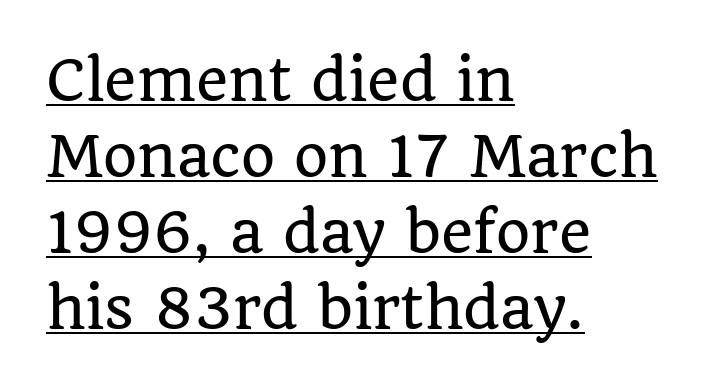
{"serif": "yes", "italic": "no", "width": "normal", "stroke_contrast": "low", "x_height": "large", "monospaced": "no", "underline": "yes", "align": "left", "line_spacing": "normal", "line_spacing_ratio": 1.38, "letter_spacing": "normal", "letter_spacing_em": 0.0, "glyph_px": 55}
